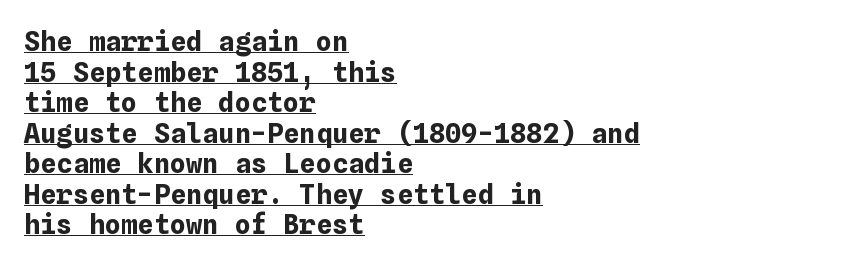
{"italic": "no", "bold": "yes", "underline": "yes", "align": "left", "line_spacing": "tight", "line_spacing_ratio": 1.13, "letter_spacing": "normal", "letter_spacing_em": 0.0, "glyph_px": 27}
